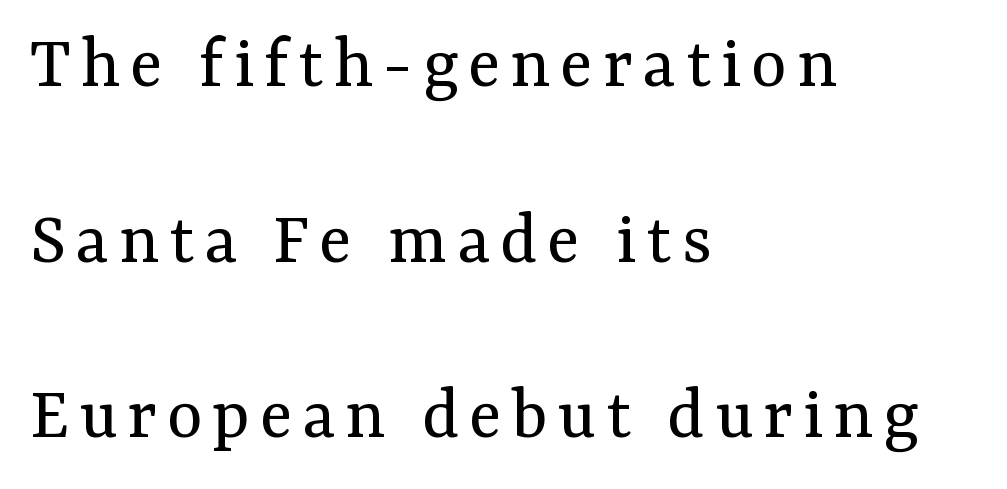
The rendering anchors every line to the left-hand side. Stroke thickness stays within the range of a standard reading face or lighter. Lines of text with bare space underneath. The characters display serif detailing at their extremities. Italic: no, the glyphs are upright roman.
